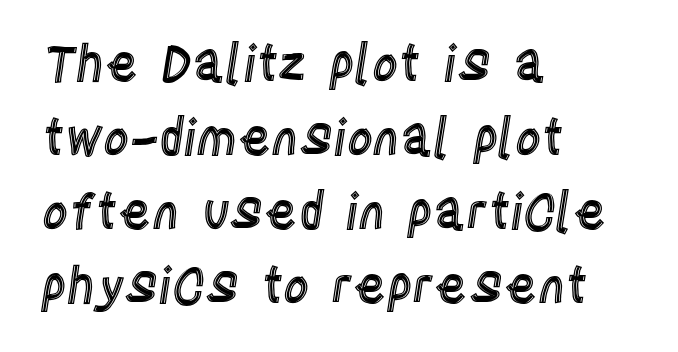
The image shows 50 px condensed type; set left-aligned, normal line spacing (1.48x), normal letter spacing, not underlined; a large x-height.
